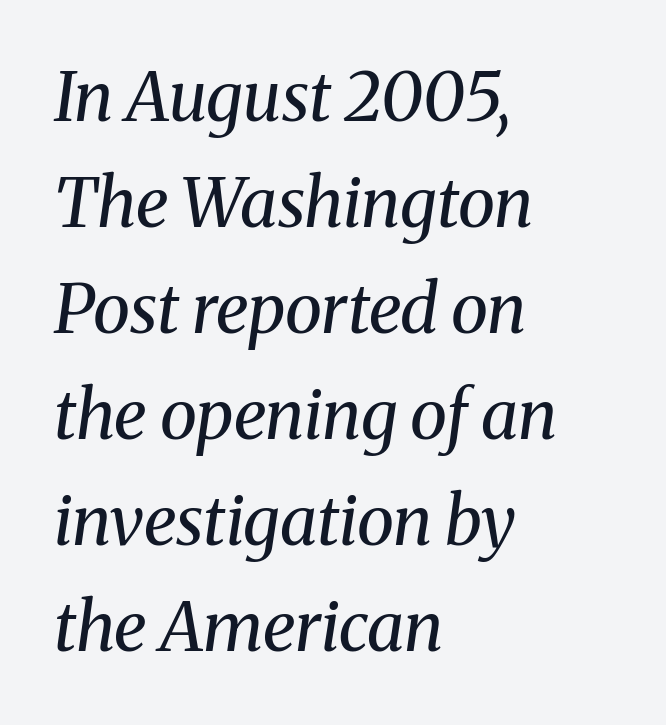
{"serif": "yes", "italic": "yes", "lean": "right", "slant_degrees": 8, "bold": "no", "weight": "regular", "width": "normal", "stroke_contrast": "medium", "x_height": "medium", "monospaced": "no", "underline": "no", "align": "left", "line_spacing": "normal", "line_spacing_ratio": 1.56, "letter_spacing": "normal", "letter_spacing_em": 0.0, "glyph_px": 68}
